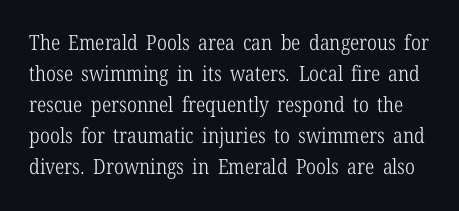
Q: Is the text bold? A: No.
Q: Is the text italic (slanted)? A: No, it is upright.
Q: Is the text underlined? A: No.
Q: Is the spacing between letters normal or unusually wide? A: Normal.
Q: Is the spacing between lines tight, normal or loose? A: Normal.
